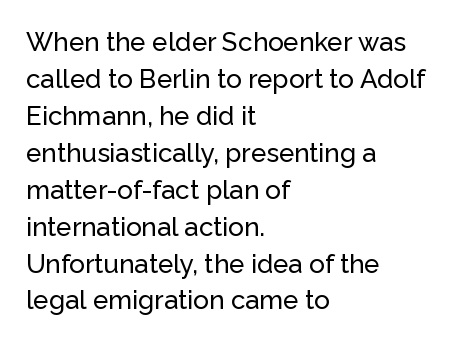
The image shows 26 px text type, upright; set left-aligned, normal line spacing (1.42x), normal letter spacing, not underlined.
